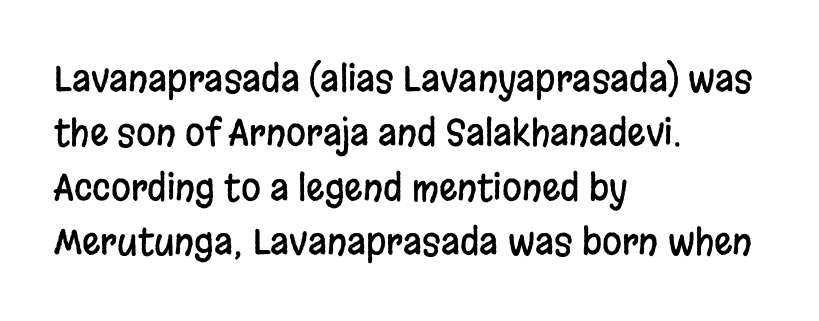
The image shows 36 px condensed sans-serif type, upright; set left-aligned, normal line spacing (1.51x), normal letter spacing, not underlined; low stroke contrast and a large x-height.
